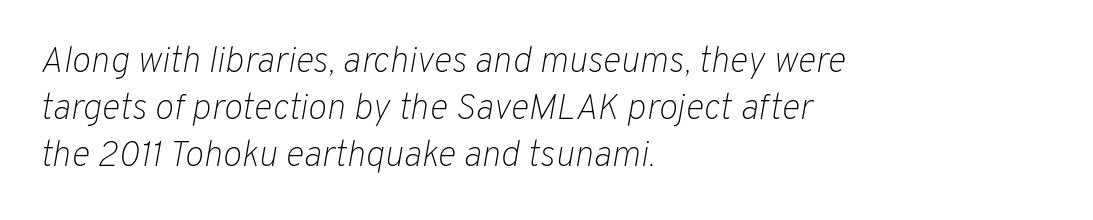
The passage shown leans; its letterforms are oblique. Horizontally, the lines are justified to the leading edge only. The letters advance in unequal steps, a hallmark of proportional type. Horizontal bands of white between lines are of average thickness.
